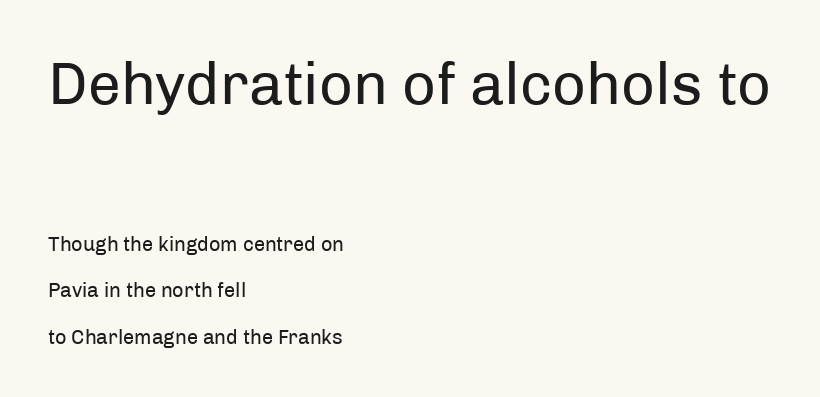
The image shows 59 px regular-weight sans-serif type, upright; set left-aligned, loose line spacing (2.32x), normal letter spacing, not underlined; the first (top) block is 2.95x larger; low stroke contrast and a medium x-height.
